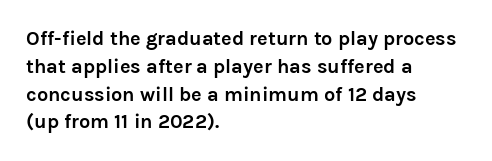
Is there any slant? The stems are plumb. Notice how thick the strokes are: this is what a full bold looks like. The vertical gap from one line to the next is medium. Leftover space on each line is placed entirely after the last word. The zone under the glyphs is completely vacant.
